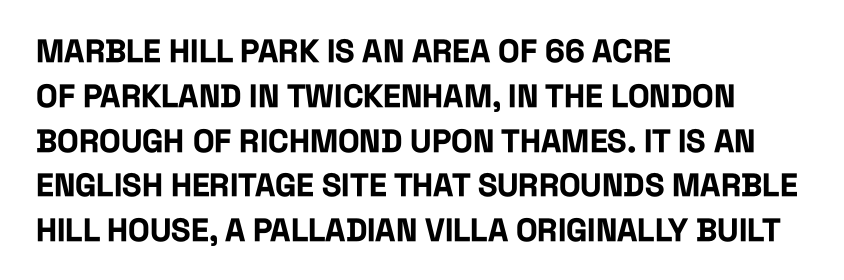
{"serif": "no", "italic": "no", "bold": "yes", "weight": "bold", "width": "condensed", "stroke_contrast": "low", "x_height": "large", "monospaced": "no", "underline": "no", "align": "left", "line_spacing": "normal", "line_spacing_ratio": 1.4, "letter_spacing": "normal", "letter_spacing_em": 0.0, "glyph_px": 32}
